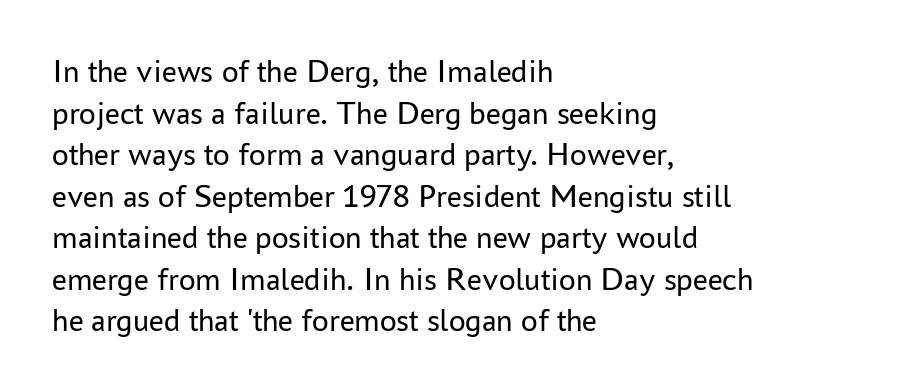
{"serif": "no", "italic": "no", "bold": "no", "weight": "regular", "width": "normal", "stroke_contrast": "low", "x_height": "medium", "monospaced": "no", "underline": "no", "align": "left", "line_spacing": "normal", "line_spacing_ratio": 1.26, "letter_spacing": "normal", "letter_spacing_em": 0.0, "glyph_px": 33}
